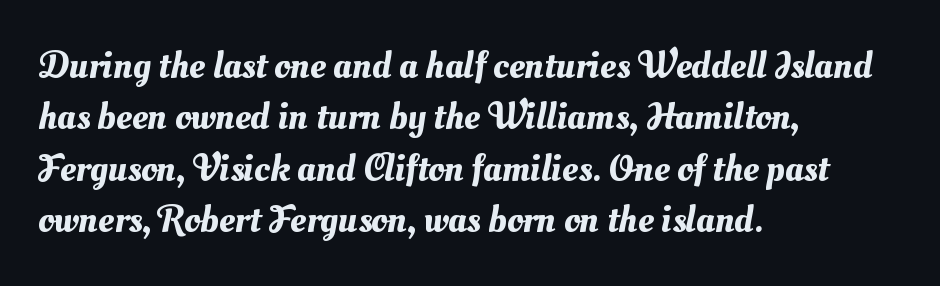
No word sits above an underline. Summary of vertical rhythm: regular, with standard interline spacing. The rendering uses natural spacing where letterforms have individual widths. Honestly, the letter spacing is just normal — you wouldn't notice it. The paragraph shown leans on its left margin.
